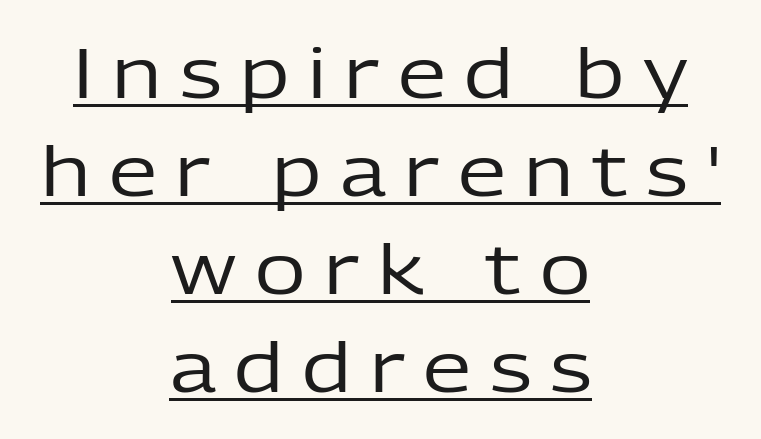
{"serif": "no", "italic": "no", "bold": "no", "weight": "regular", "width": "normal", "stroke_contrast": "low", "x_height": "medium", "monospaced": "no", "underline": "yes", "align": "center", "line_spacing": "normal", "line_spacing_ratio": 1.42, "letter_spacing": "wide", "letter_spacing_em": 0.27, "glyph_px": 69}
